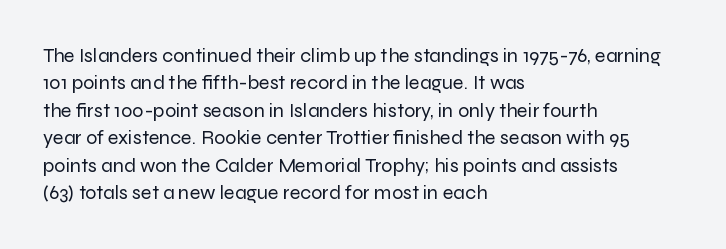
{"italic": "no", "bold": "no", "underline": "no", "align": "left", "line_spacing": "normal", "line_spacing_ratio": 1.37, "letter_spacing": "normal", "letter_spacing_em": 0.0, "glyph_px": 20}
